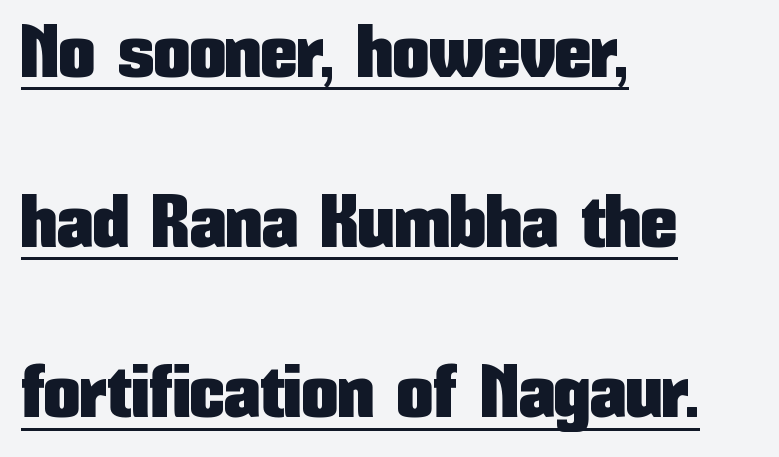
Q: Is the text italic (slanted)? A: No, it is upright.
Q: Is the typeface a serif or a sans-serif typeface? A: Sans-serif.
Q: Is the text underlined? A: Yes.
Q: How is the paragraph aligned? A: Left-aligned.
Q: Is the spacing between letters normal or unusually wide? A: Normal.
Q: Is the spacing between lines tight, normal or loose? A: Loose.
Q: Width (condensed, normal, or wide)? A: Condensed.
Q: Stroke contrast? A: Low.
Q: x-height? A: Medium.
Q: Monospaced? A: No.
